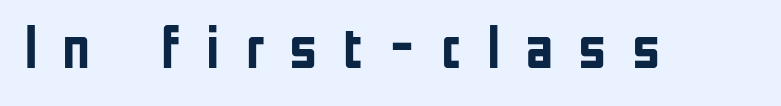
Q: Is the text bold? A: Yes.
Q: Is the text italic (slanted)? A: No, it is upright.
Q: Is the typeface a serif or a sans-serif typeface? A: Sans-serif.
Q: Is the text underlined? A: No.
Q: Is the spacing between letters normal or unusually wide? A: Unusually wide.
Q: Width (condensed, normal, or wide)? A: Condensed.
Q: Stroke contrast? A: Low.
Q: x-height? A: Medium.
Q: Monospaced? A: No.
